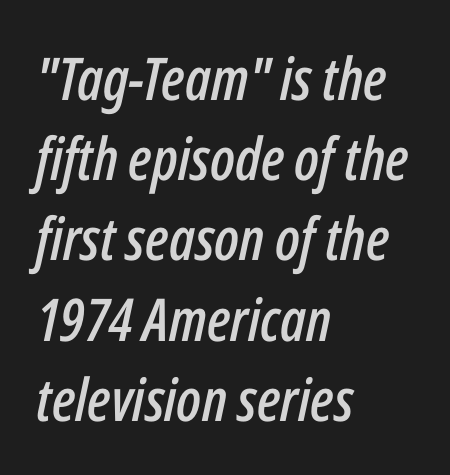
Q: Is the text italic (slanted)? A: Yes, it leans right by about 12 degrees.
Q: Is the text underlined? A: No.
Q: How is the paragraph aligned? A: Left-aligned.
Q: Is the spacing between letters normal or unusually wide? A: Normal.
Q: Is the spacing between lines tight, normal or loose? A: Normal.
Q: Width (condensed, normal, or wide)? A: Condensed.
Q: Stroke contrast? A: Low.
Q: x-height? A: Medium.
Q: Monospaced? A: No.
